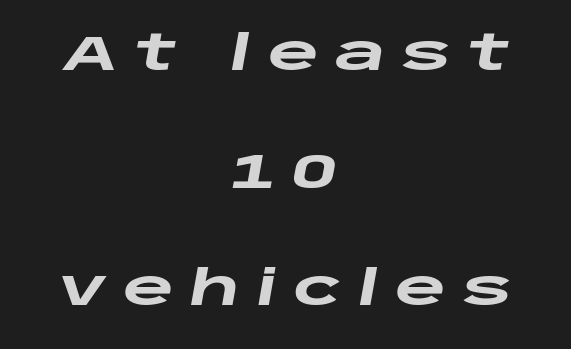
{"italic": "yes", "lean": "right", "slant_degrees": 10, "bold": "yes", "weight": "heavy", "width": "wide", "stroke_contrast": "low", "x_height": "large", "monospaced": "no", "underline": "no", "align": "center", "line_spacing": "loose", "line_spacing_ratio": 2.4, "letter_spacing": "wide", "letter_spacing_em": 0.34, "glyph_px": 49}
